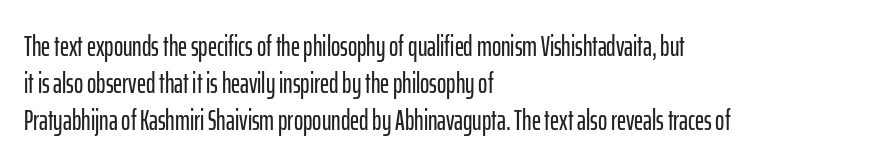
Horizontal alignment here is leftward, the default for most running prose. Every stem runs plumb, perpendicular to the baseline. Vertically, the passage feels balanced, rows spaced as you'd expect. Here the designer chose a conventional face with non-uniform glyph widths. Any mark beneath the type? The region is blank. Characters follow at the spacing the type designer built in.
